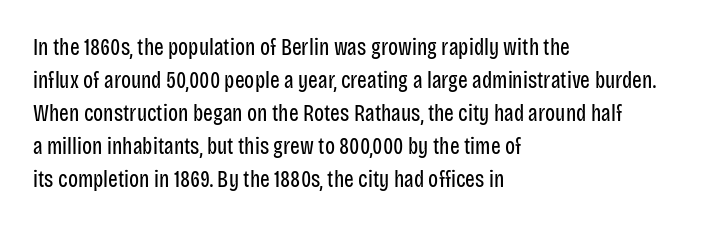
The image shows 23 px text type, upright; set left-aligned, normal line spacing (1.43x), normal letter spacing, not underlined.
